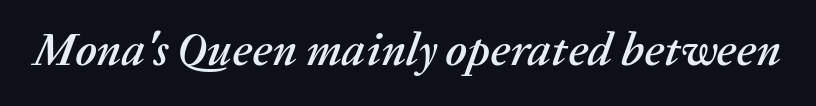
Underlining? Definitely not there. Between one letter and the next there's only the usual sliver of space. Character widths vary here, with narrow letters taking less room than wide ones. Would a proofreader flag this as italicized? Yes.
